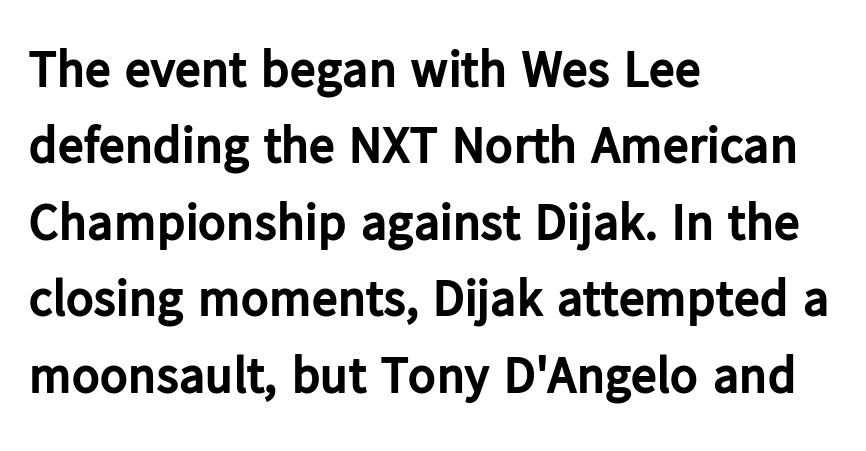
{"serif": "no", "italic": "no", "bold": "yes", "weight": "bold", "width": "normal", "stroke_contrast": "low", "x_height": "medium", "monospaced": "no", "underline": "no", "align": "left", "line_spacing": "normal", "line_spacing_ratio": 1.47, "letter_spacing": "normal", "letter_spacing_em": 0.0, "glyph_px": 52}
